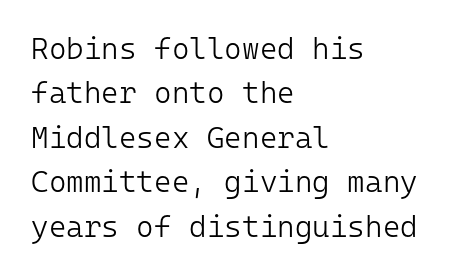
Grotesque or geometric, the face here clearly has no serifs. Every character here occupies the same horizontal width, giving the sample a typewriter-like rhythm. Nothing unusual about the tracking: characters are spaced as the font intends. Plain, unruled lines of type.
